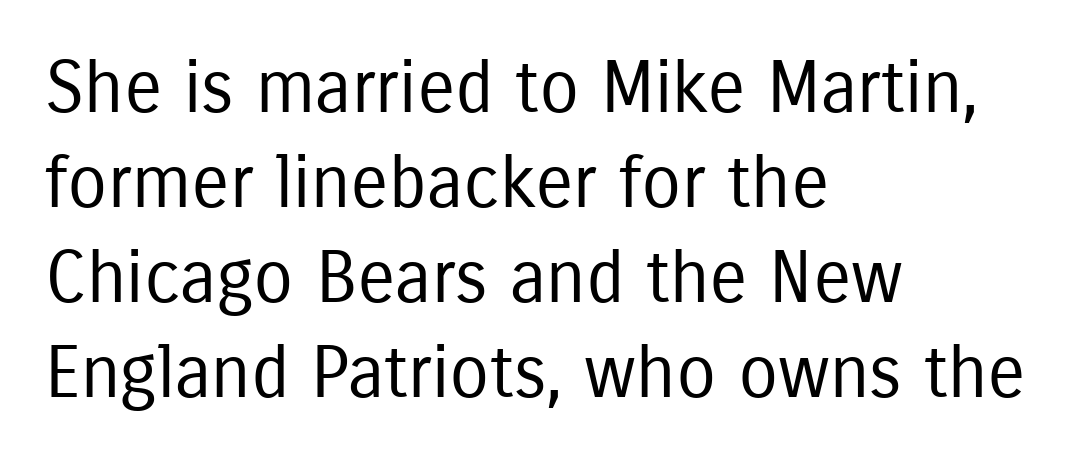
Underline: absent. Letterform terminals end flat and unadorned throughout the passage. Is there any slant? The stems are plumb. The rendering uses natural spacing where letterforms have individual widths. Leading: standard.
